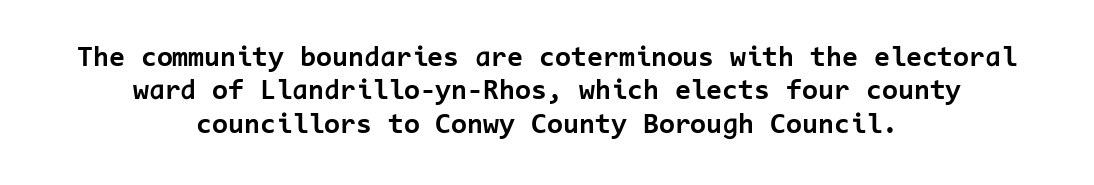
The image shows 29 px bold sans-serif type, upright, monospaced; set centered, tight line spacing (1.15x), normal letter spacing, not underlined; low stroke contrast and a medium x-height.
